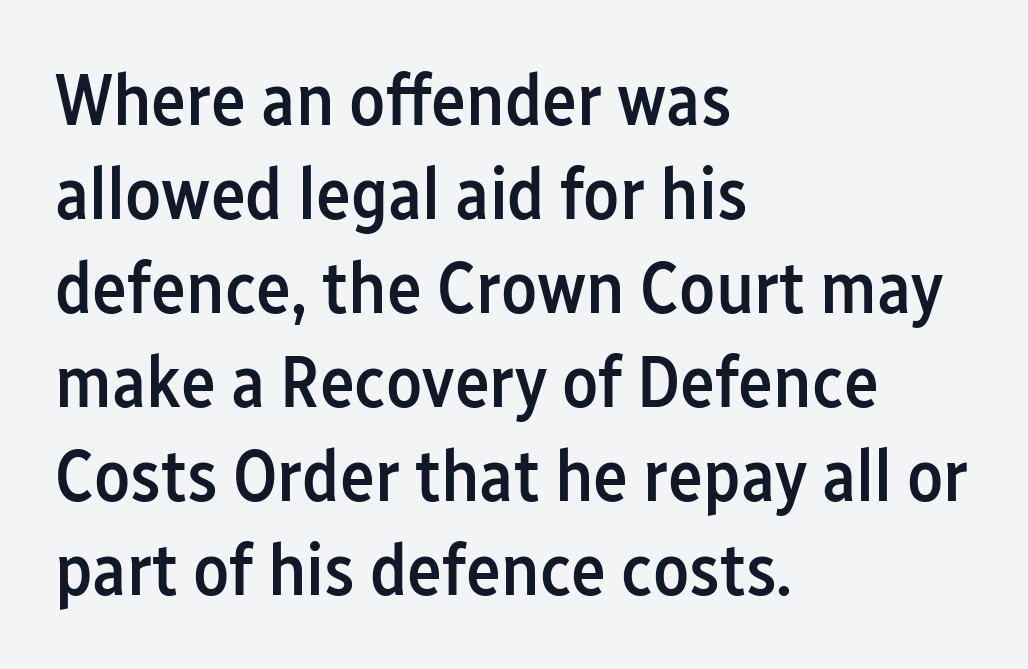
The image shows 74 px semibold, condensed sans-serif type, upright; set left-aligned, normal line spacing (1.27x), normal letter spacing, not underlined; low stroke contrast and a medium x-height.
